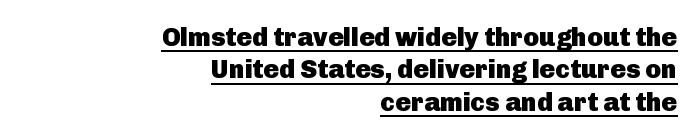
On the weight axis this lands at bold, roughly 700. Every character sits straight up, as roman type does. Students, observe the line beneath the letters — that is underlining. Reading down the block, your eye finds every line finishing at a fixed right position. Each new line begins a customary step beneath the previous one.
